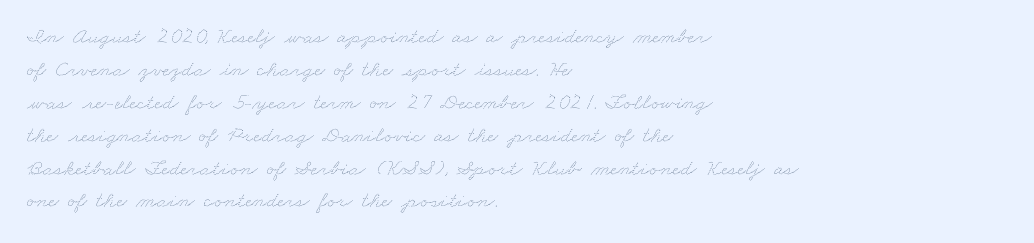
{"bold": "no", "underline": "no", "align": "left", "line_spacing": "normal", "line_spacing_ratio": 1.43, "letter_spacing": "normal", "letter_spacing_em": 0.0, "glyph_px": 23}
